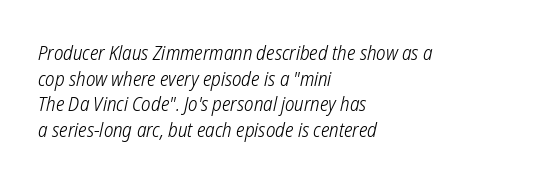
Q: Is the text bold? A: No.
Q: Is the text underlined? A: No.
Q: How is the paragraph aligned? A: Left-aligned.
Q: Is the spacing between letters normal or unusually wide? A: Normal.
Q: Is the spacing between lines tight, normal or loose? A: Normal.
